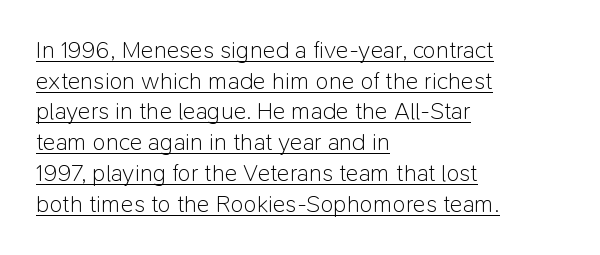
{"italic": "no", "bold": "no", "underline": "yes", "align": "left", "line_spacing": "normal", "line_spacing_ratio": 1.28, "letter_spacing": "normal", "letter_spacing_em": 0.0, "glyph_px": 24}
